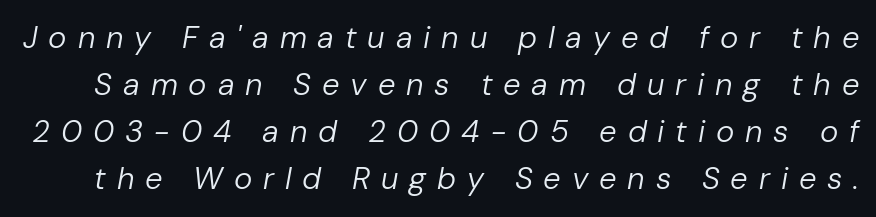
{"italic": "yes", "lean": "right", "slant_degrees": 10, "bold": "no", "weight": "regular", "width": "normal", "stroke_contrast": "low", "x_height": "medium", "monospaced": "no", "underline": "no", "line_spacing": "normal", "line_spacing_ratio": 1.52, "letter_spacing": "wide", "letter_spacing_em": 0.35, "glyph_px": 31}
